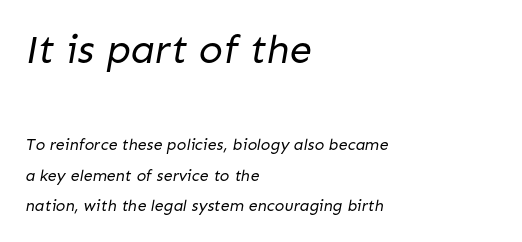
{"serif": "no", "bold": "no", "weight": "regular", "width": "normal", "stroke_contrast": "low", "x_height": "medium", "monospaced": "no", "underline": "no", "align": "left", "line_spacing": "loose", "line_spacing_ratio": 1.92, "letter_spacing": "normal", "letter_spacing_em": 0.0, "larger_block": "first", "size_ratio": 2.5, "glyph_px": 40}
